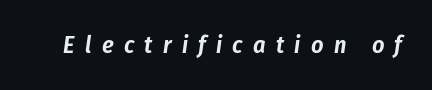
Q: Is the text italic (slanted)? A: Yes, it leans right by about 8 degrees.
Q: Is the text underlined? A: No.
Q: Is the spacing between letters normal or unusually wide? A: Unusually wide.
